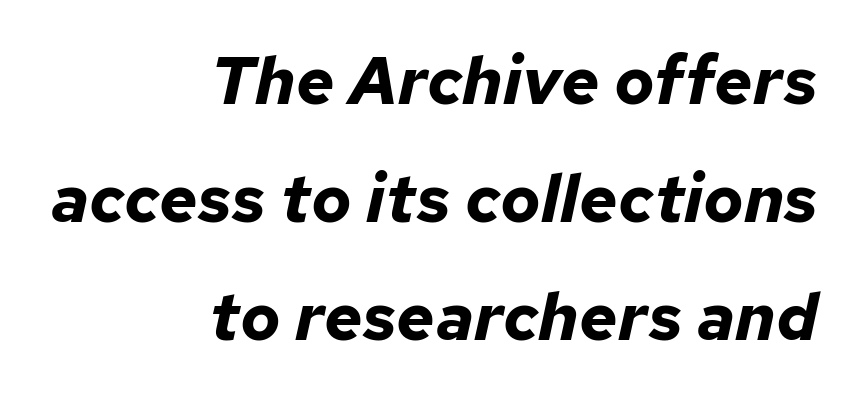
Would a proofreader flag this as italicized? Yes. The letters are bold, with thick, heavy strokes. Here the designer chose a conventional face with non-uniform glyph widths. The letters sit at their default tracking, neither squeezed nor spread. Beneath every word, the page is bare.
